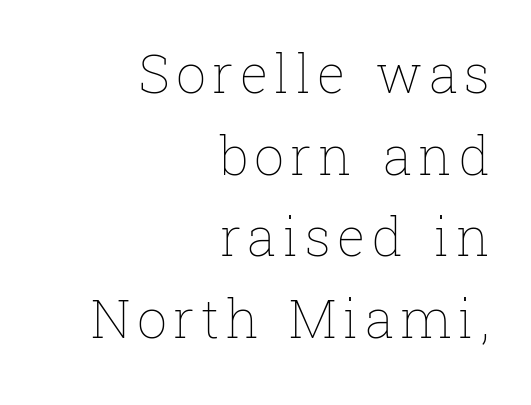
{"italic": "no", "bold": "no", "weight": "thin", "width": "normal", "stroke_contrast": "low", "x_height": "medium", "monospaced": "no", "underline": "no", "align": "right", "line_spacing": "normal", "line_spacing_ratio": 1.54, "glyph_px": 53}
